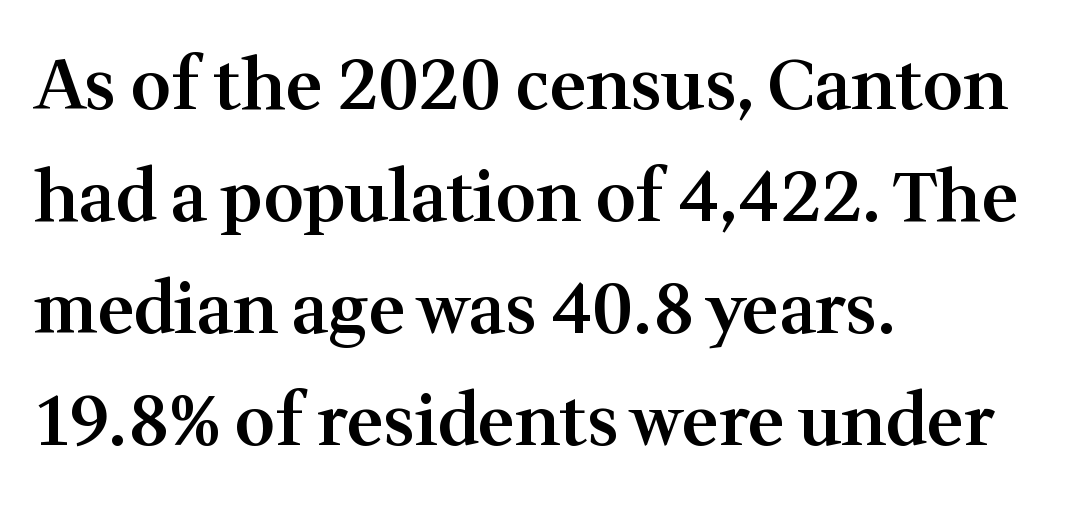
{"serif": "yes", "italic": "no", "bold": "semi", "weight": "semibold", "width": "normal", "stroke_contrast": "medium", "x_height": "medium", "monospaced": "no", "underline": "no", "align": "left", "line_spacing": "normal", "line_spacing_ratio": 1.6, "letter_spacing": "normal", "letter_spacing_em": 0.0, "glyph_px": 70}
